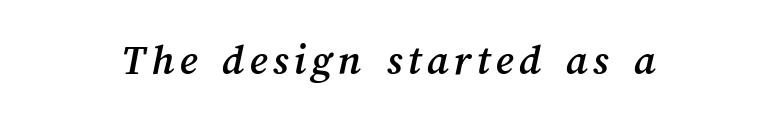
{"width": "normal", "stroke_contrast": "medium", "x_height": "medium", "monospaced": "no", "underline": "no", "glyph_px": 44}
